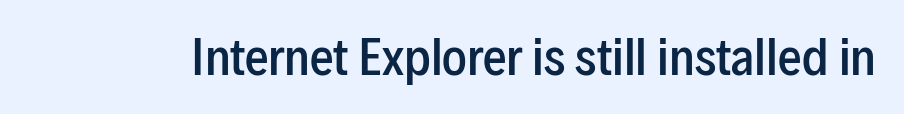
{"serif": "no", "italic": "no", "bold": "semi", "weight": "semibold", "width": "condensed", "stroke_contrast": "low", "x_height": "medium", "monospaced": "no", "underline": "no", "letter_spacing": "normal", "letter_spacing_em": 0.0, "glyph_px": 47}
